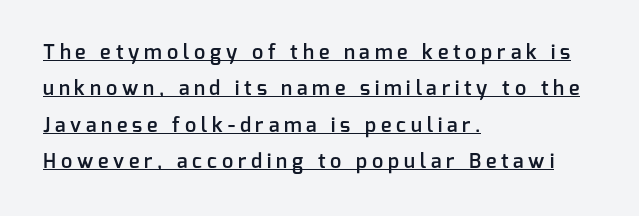
The image shows 20 px text type, upright; set left-aligned, line spacing 1.82x, unusually wide letter spacing (+0.24 em), underlined.
